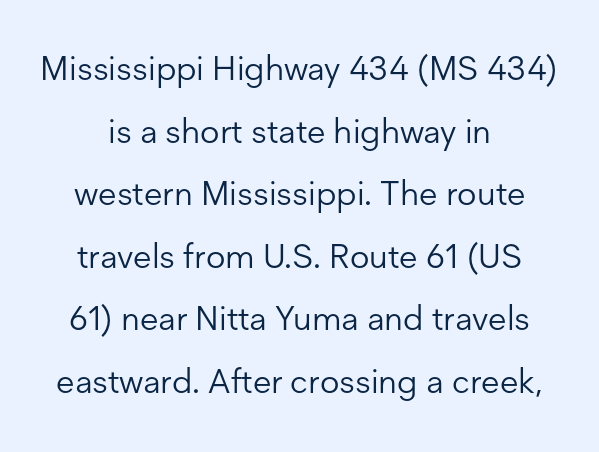
{"serif": "no", "italic": "no", "bold": "no", "weight": "light", "width": "normal", "stroke_contrast": "low", "x_height": "medium", "monospaced": "no", "underline": "no", "line_spacing_ratio": 1.84, "letter_spacing": "normal", "letter_spacing_em": 0.0, "glyph_px": 34}
